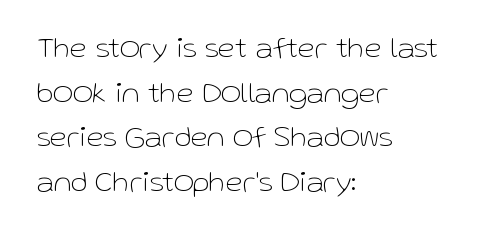
Each letter keeps its own natural width here, so spacing adapts to shape. This sample uses plain, unmodified letter spacing. Check where the strokes stop: nothing finishes them off — pure sans. The letters stand upright; this is a roman face. A normal amount of white space separates one row of letters from the next.
